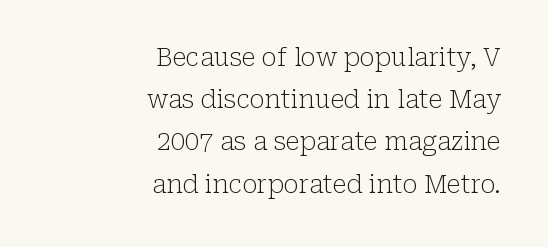
{"italic": "no", "bold": "no", "underline": "no", "align": "right", "line_spacing": "normal", "line_spacing_ratio": 1.69, "letter_spacing": "normal", "letter_spacing_em": 0.0, "glyph_px": 25}
